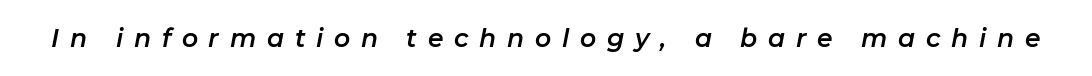
Q: Is the text italic (slanted)? A: Yes, it leans right by about 11 degrees.
Q: Is the text underlined? A: No.
Q: Is the spacing between letters normal or unusually wide? A: Unusually wide.
